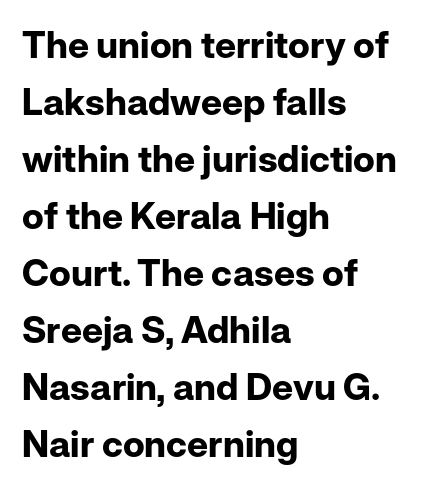
Nothing sits at the stroke ends, so this counts as sans-serif. This rendering leaves character spacing at its baseline value. The compositor pushed each line to the left boundary. These lines are rendered in a variable-pitch font. Students, this is bold: see how much ink each stroke carries.
